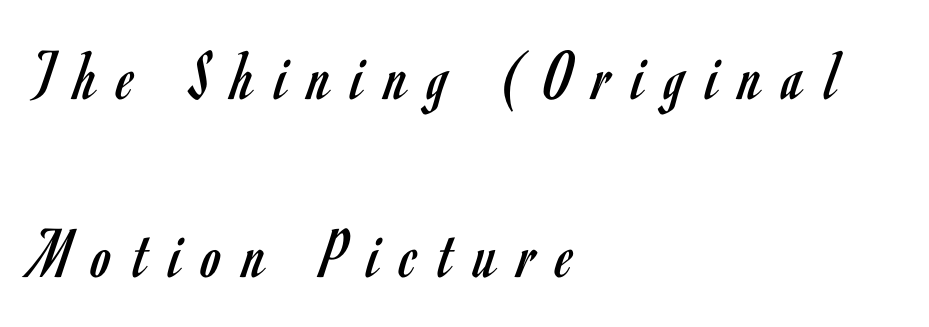
{"serif": "no", "bold": "no", "weight": "regular", "width": "condensed", "stroke_contrast": "low", "x_height": "small", "monospaced": "no", "underline": "no", "align": "left", "line_spacing": "loose", "line_spacing_ratio": 2.47, "letter_spacing": "wide", "letter_spacing_em": 0.3, "glyph_px": 72}
